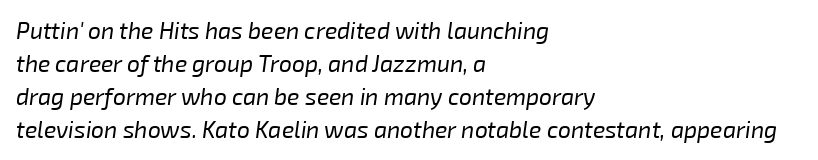
Teacher's note: observe the even left margin — that is flush-left alignment. The letterforms sit shoulder to shoulder at normal distance. The weight would be labelled regular, book, light, or lighter still. These lines were composed using italics. Evenly set lines give the paragraph a standard silhouette.
